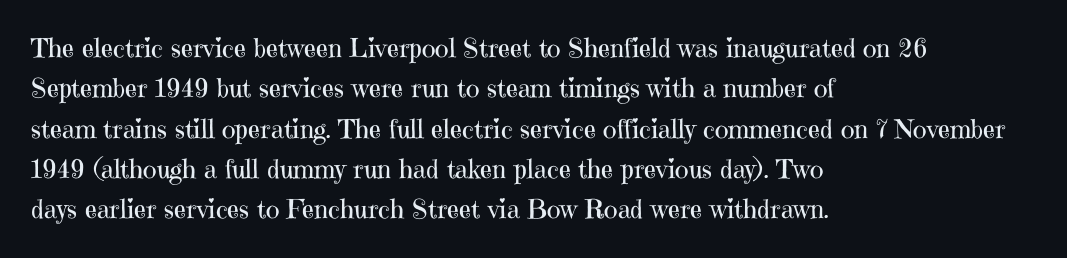
{"italic": "no", "bold": "no", "underline": "no", "align": "left", "line_spacing": "normal", "line_spacing_ratio": 1.55, "letter_spacing": "normal", "letter_spacing_em": 0.0, "glyph_px": 26}
